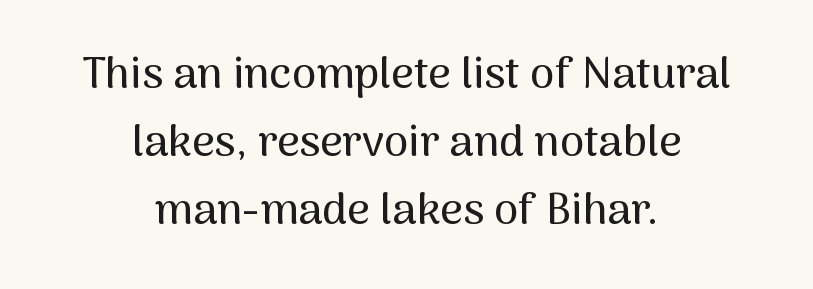
{"serif": "no", "italic": "no", "width": "normal", "stroke_contrast": "medium", "x_height": "medium", "monospaced": "no", "underline": "no", "align": "center", "line_spacing": "normal", "line_spacing_ratio": 1.54, "letter_spacing": "normal", "letter_spacing_em": 0.0, "glyph_px": 44}
